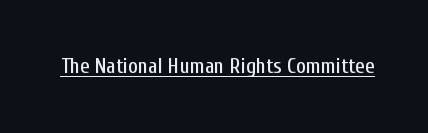
Q: Is the text italic (slanted)? A: No, it is upright.
Q: Is the text underlined? A: Yes.
Q: Is the spacing between letters normal or unusually wide? A: Normal.
